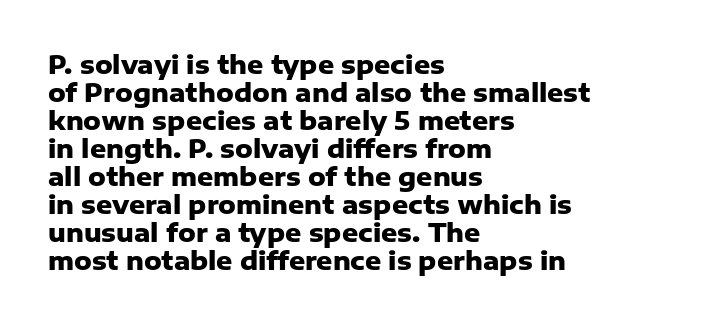
These lines huddle together more closely than default settings would place them. Notice how the stems are strictly vertical — no italics here. Observe the ordinary spacing: letters are neighbours, not strangers. I'd describe the lettering as bold — thick and assertive. The paragraph shown leans on its left margin.
